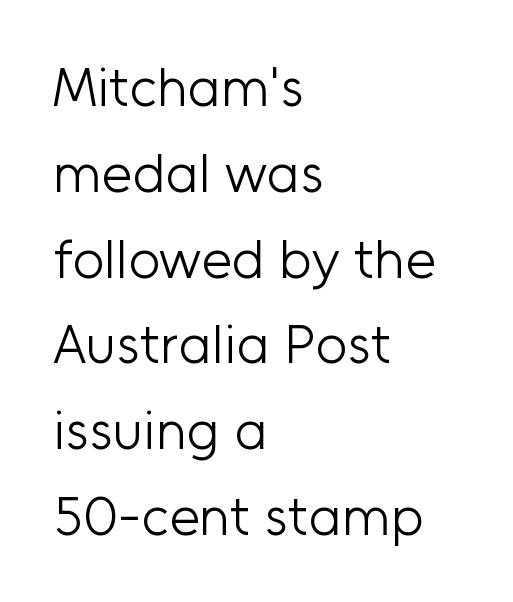
Does extra space separate the letters? No, they use regular spacing. Line spacing here is normal. A student would call this left alignment; a typographer would say flush left, rag right. The letters advance in unequal steps, a hallmark of proportional type. Rendered with straight, roman letterforms.
